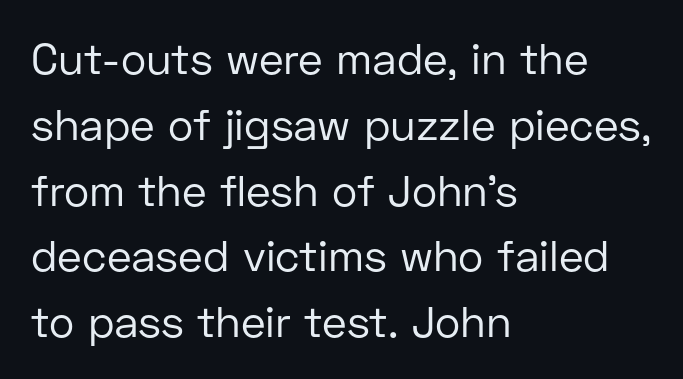
{"serif": "no", "italic": "no", "bold": "no", "weight": "regular", "width": "normal", "stroke_contrast": "low", "x_height": "medium", "monospaced": "no", "underline": "no", "align": "left", "line_spacing": "normal", "line_spacing_ratio": 1.53, "letter_spacing": "normal", "letter_spacing_em": 0.0, "glyph_px": 43}
